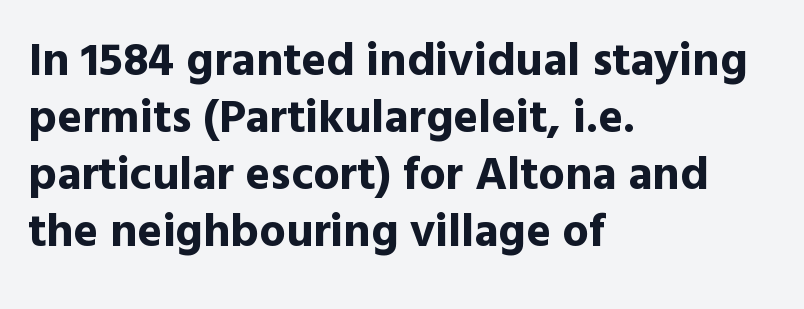
The image shows 47 px bold sans-serif type, upright; set left-aligned, line spacing 1.21x, normal letter spacing, not underlined; a medium x-height.
